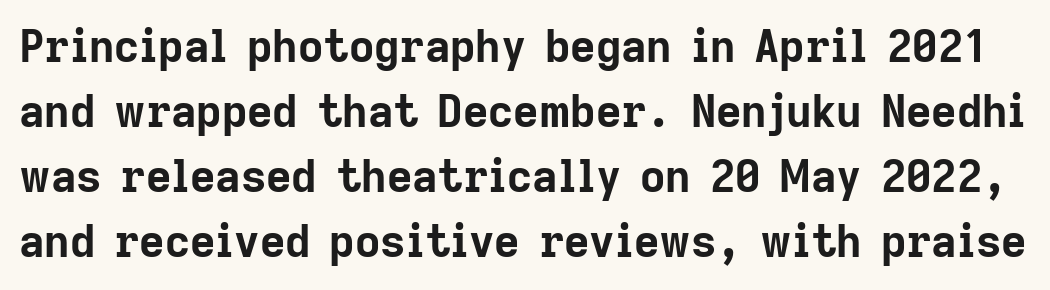
The image shows 44 px bold sans-serif type, upright; set normal line spacing (1.48x), normal letter spacing, not underlined; low stroke contrast and a medium x-height.
